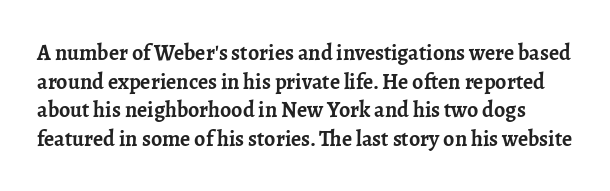
The image shows 22 px bold type, upright; set normal line spacing (1.3x), normal letter spacing, not underlined.
